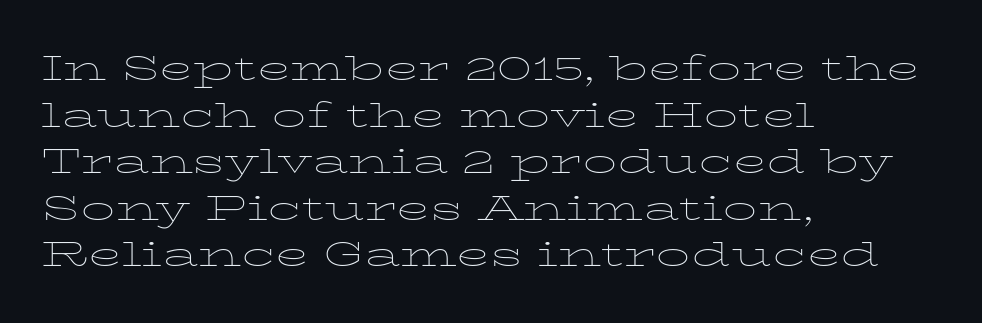
{"serif": "yes", "italic": "no", "bold": "no", "weight": "thin", "width": "wide", "stroke_contrast": "low", "x_height": "medium", "monospaced": "no", "underline": "no", "align": "left", "line_spacing": "normal", "line_spacing_ratio": 1.37, "letter_spacing": "normal", "letter_spacing_em": 0.0, "glyph_px": 34}
